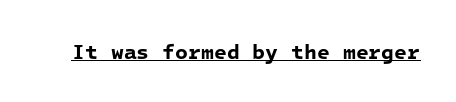
Q: Is the text bold? A: Yes.
Q: Is the text underlined? A: Yes.
Q: Is the spacing between letters normal or unusually wide? A: Normal.
